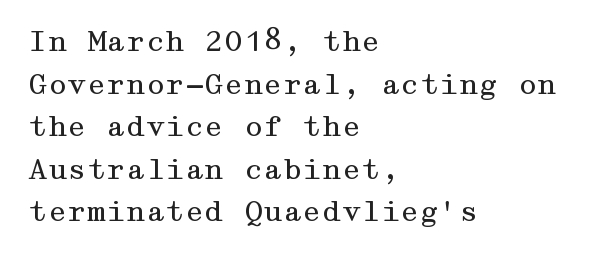
The image shows 28 px regular-weight, wide serif type, upright; set left-aligned, normal line spacing (1.52x), normal letter spacing, not underlined; medium stroke contrast and a medium x-height.
